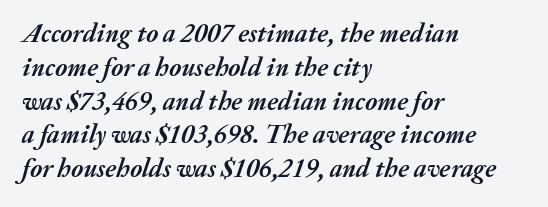
In terms of weight, the rendering is a true, heavy bold. Is the type slanted? Yes — the strokes lean at a clear angle. Caption: multi-line text, flush left, ragged right. No word sits above an underline. The passage shown stacks its lines at a standard gap. Is the letter spacing exaggerated? No — it looks like the ordinary default.
